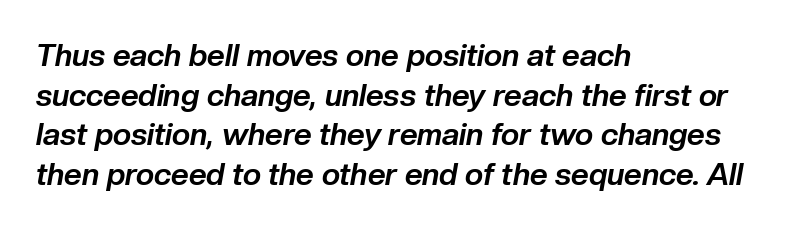
The image shows 31 px bold type, italic (leaning right); set left-aligned, normal line spacing (1.28x), normal letter spacing, not underlined; low stroke contrast and a medium x-height.
